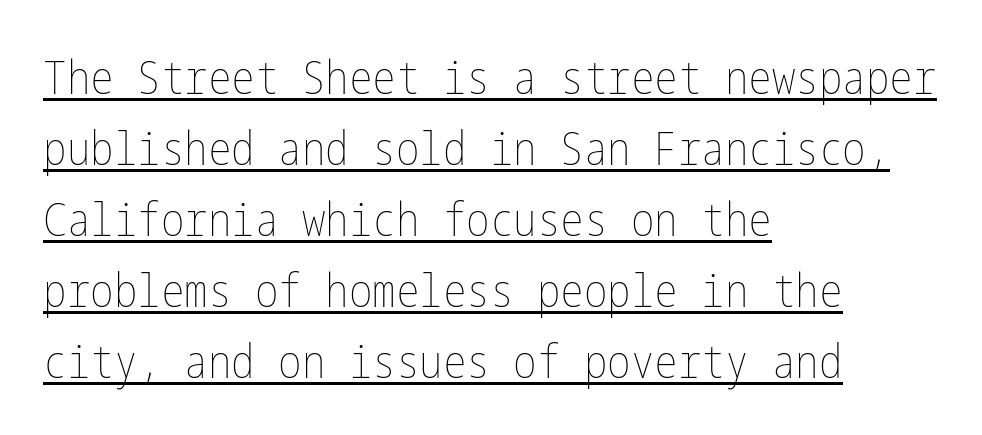
Q: Is the text bold? A: No.
Q: Is the text italic (slanted)? A: No, it is upright.
Q: Is the text underlined? A: Yes.
Q: How is the paragraph aligned? A: Left-aligned.
Q: Is the spacing between letters normal or unusually wide? A: Normal.
Q: Is the spacing between lines tight, normal or loose? A: Normal.
Q: Width (condensed, normal, or wide)? A: Condensed.
Q: Stroke contrast? A: Low.
Q: x-height? A: Medium.
